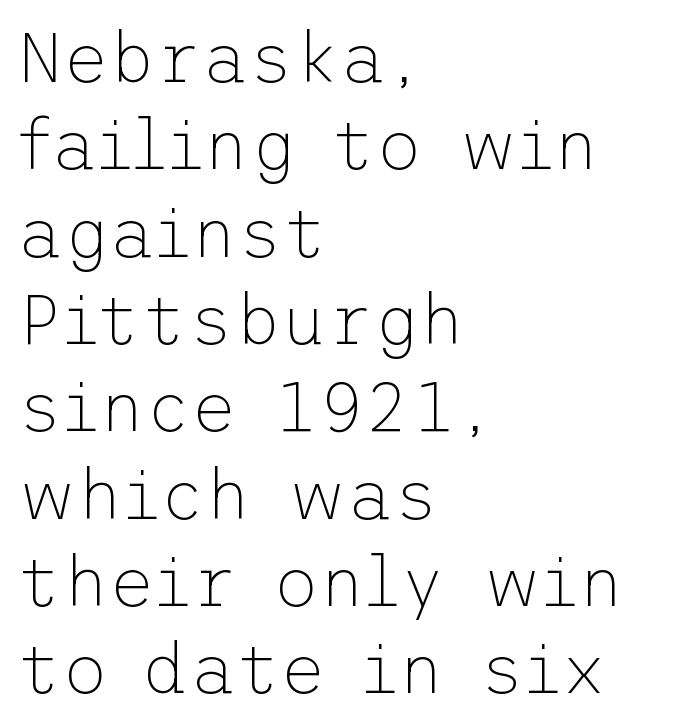
The image shows 71 px thin sans-serif type, upright; set left-aligned, line spacing 1.23x, normal letter spacing, not underlined; low stroke contrast and a medium x-height.
